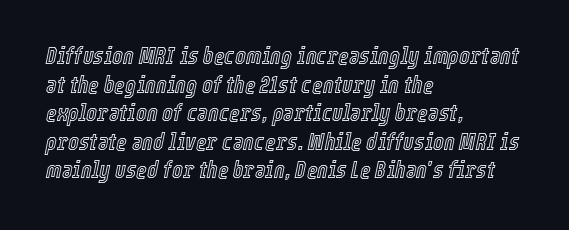
{"italic": "yes", "lean": "right", "slant_degrees": 12, "underline": "no", "align": "left", "line_spacing_ratio": 1.24, "letter_spacing": "normal", "letter_spacing_em": 0.0, "glyph_px": 23}
